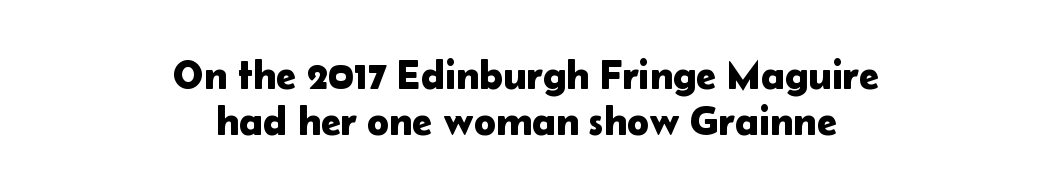
The image shows 41 px sans-serif type, upright; set centered, tight line spacing (1.11x), normal letter spacing, not underlined; low stroke contrast and a medium x-height.
